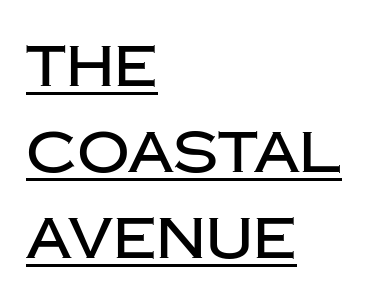
{"serif": "no", "italic": "no", "width": "normal", "stroke_contrast": "low", "x_height": "large", "monospaced": "no", "underline": "yes", "align": "left", "line_spacing": "normal", "line_spacing_ratio": 1.48, "letter_spacing": "normal", "letter_spacing_em": 0.0, "glyph_px": 58}
